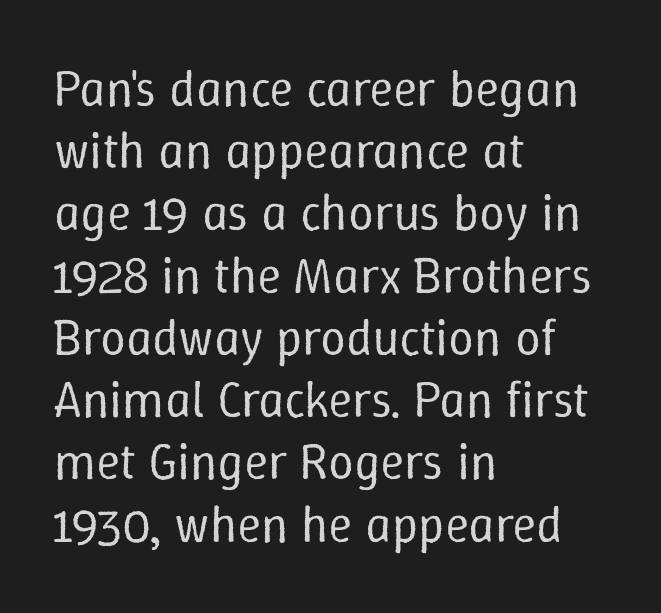
Spacing between characters is what you'd get straight out of the box. Notice how the passage keeps a crisp vertical edge on the left only. Is this a fixed-width face? No — the glyphs have proportional, varying widths. Unmarked baselines from the first word to the last. A typesetter would mark this as roman, not italic. Weight: in the light-to-regular range.
